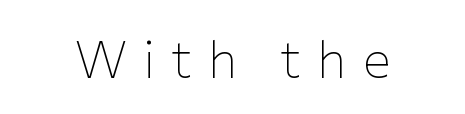
The image shows 52 px thin sans-serif type, upright; set unusually wide letter spacing (+0.31 em), not underlined; low stroke contrast and a medium x-height.
